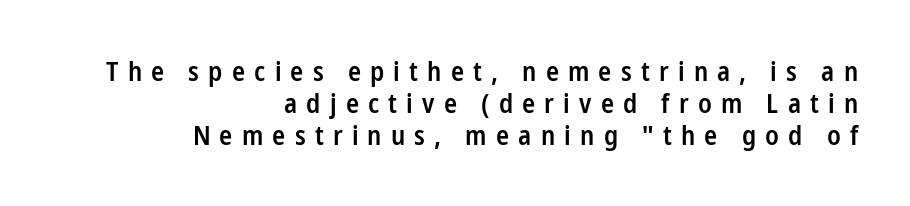
Rule under the text: the space is simply empty. A fair bit of extra ink — the face is semibold, not bold. This is roman type, the default non-slanted kind. Notice how the passage keeps a crisp vertical edge on the right only.
